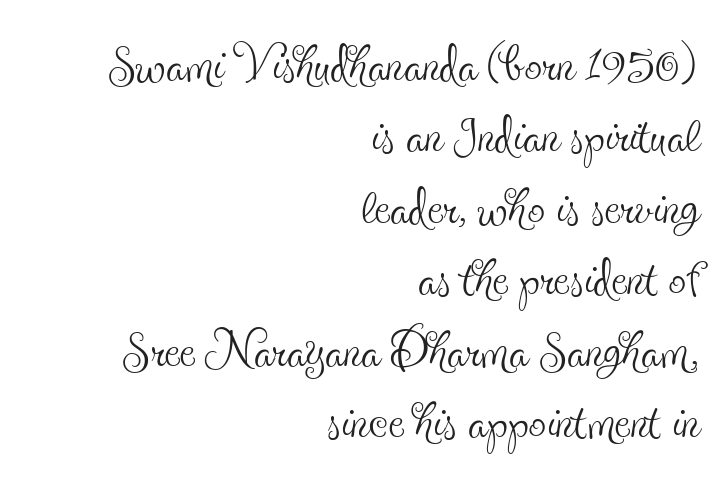
The image shows 70 px thin, condensed serif type; set right-aligned, tight line spacing (1.02x), normal letter spacing, not underlined; a small x-height.
